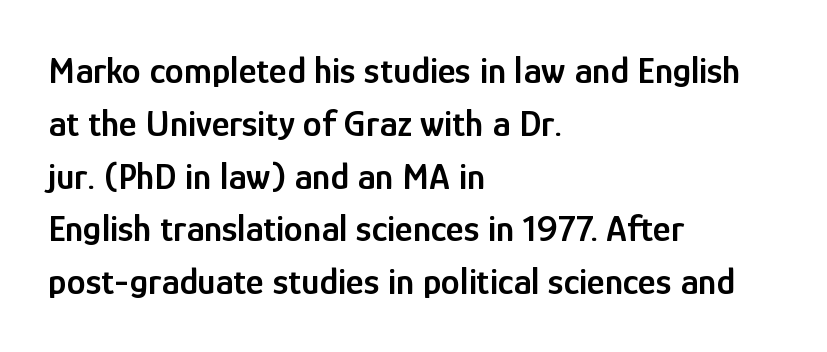
The line texture is even and compact thanks to regular tracking. Leftover space on each line is placed entirely after the last word. Leading: standard. Nobody drew a line under any word here.
